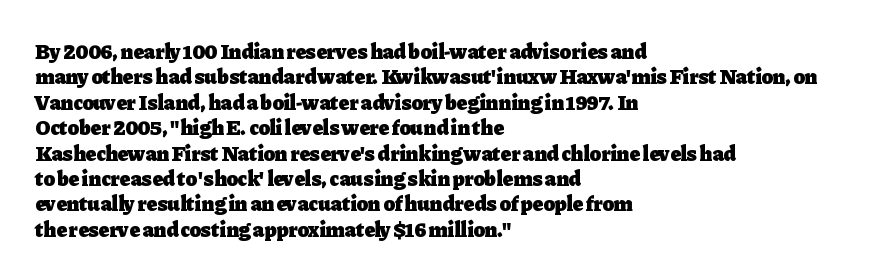
The image shows 21 px bold type, upright; set left-aligned, line spacing 1.21x, normal letter spacing, not underlined.
